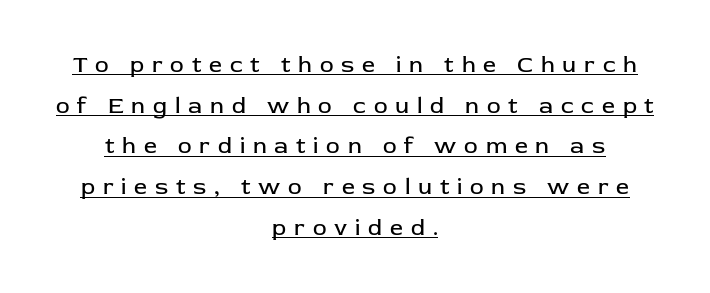
The type sits square on the baseline with zero lean. Quick note: underline on. These glyphs show unthickened strokes, regular width or finer. The letters are spread apart with noticeably loose tracking. Centered paragraph, ragged on both sides.
